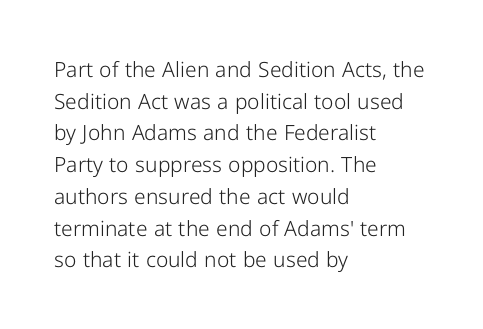
Q: Is the text bold? A: No.
Q: Is the text italic (slanted)? A: No, it is upright.
Q: Is the text underlined? A: No.
Q: How is the paragraph aligned? A: Left-aligned.
Q: Is the spacing between letters normal or unusually wide? A: Normal.
Q: Is the spacing between lines tight, normal or loose? A: Normal.
